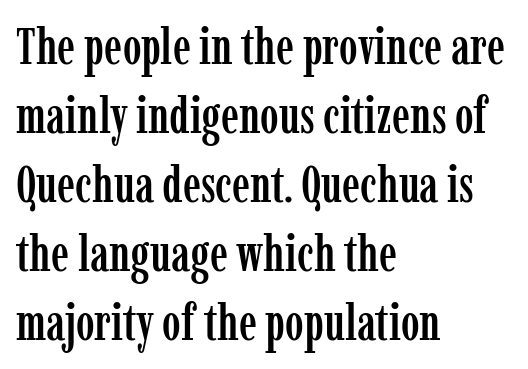
{"serif": "yes", "italic": "no", "width": "condensed", "stroke_contrast": "low", "x_height": "medium", "monospaced": "no", "underline": "no", "align": "left", "line_spacing": "normal", "line_spacing_ratio": 1.38, "letter_spacing": "normal", "letter_spacing_em": 0.0, "glyph_px": 50}
